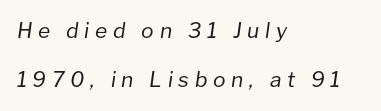
The image shows 21 px text type, italic (leaning right); set left-aligned, loose line spacing (2.35x), unusually wide letter spacing (+0.27 em), not underlined.
